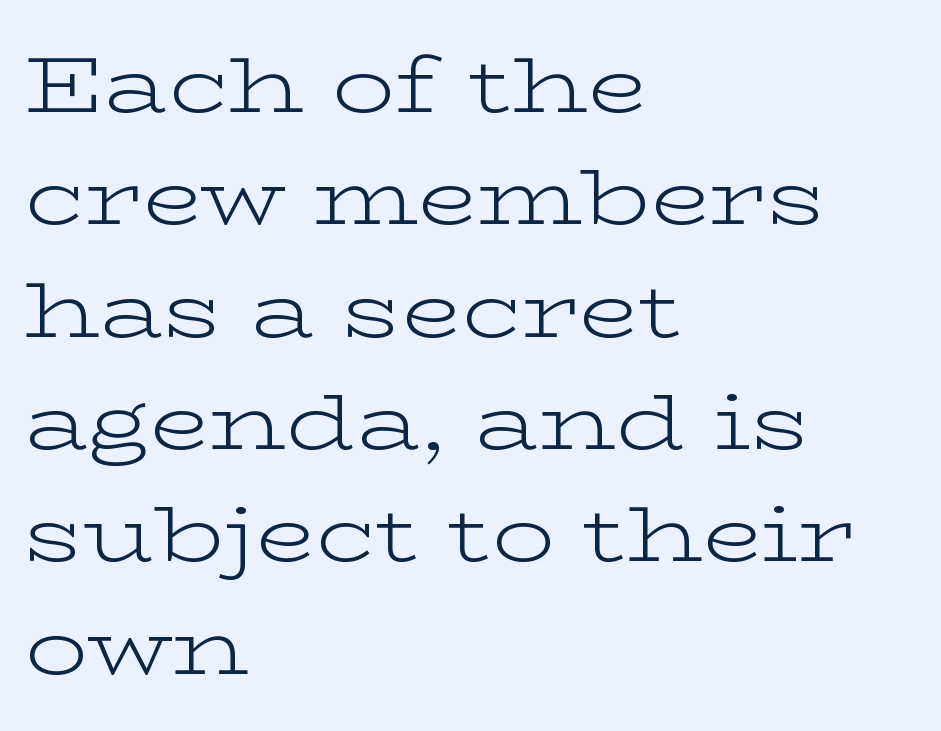
The image shows 78 px light, wide serif type, upright; set left-aligned, normal line spacing (1.44x), normal letter spacing, not underlined; low stroke contrast and a medium x-height.
